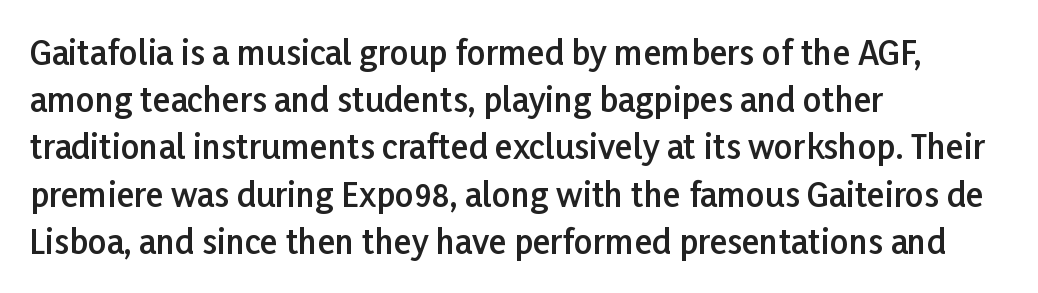
The image shows 33 px semibold sans-serif type, upright; set left-aligned, normal line spacing (1.43x), normal letter spacing, not underlined; low stroke contrast and a medium x-height.
